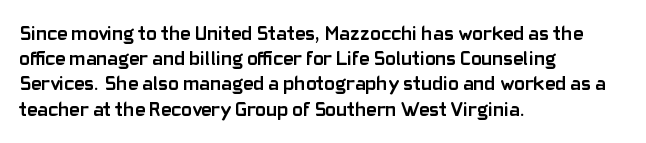
The image shows 20 px bold type, upright; set left-aligned, normal line spacing (1.26x), normal letter spacing, not underlined.
